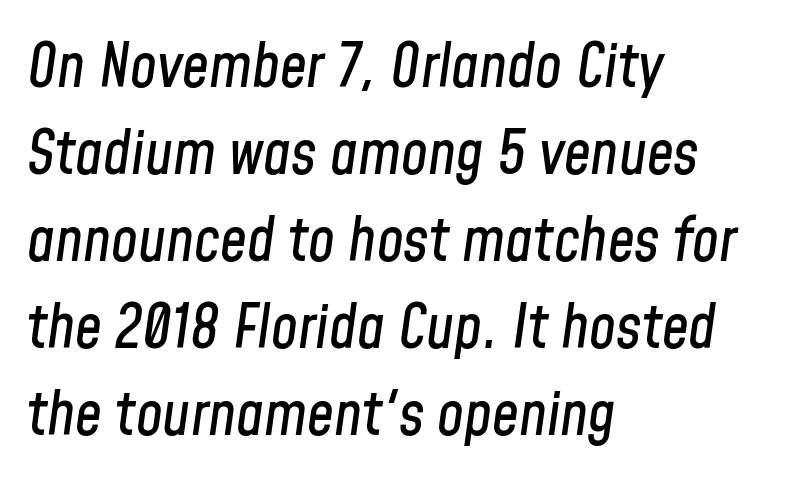
Q: Is the text italic (slanted)? A: Yes, it leans right by about 8 degrees.
Q: Is the text underlined? A: No.
Q: How is the paragraph aligned? A: Left-aligned.
Q: Is the spacing between letters normal or unusually wide? A: Normal.
Q: Is the spacing between lines tight, normal or loose? A: Normal.
Q: Width (condensed, normal, or wide)? A: Condensed.
Q: Stroke contrast? A: Low.
Q: x-height? A: Medium.
Q: Monospaced? A: No.
